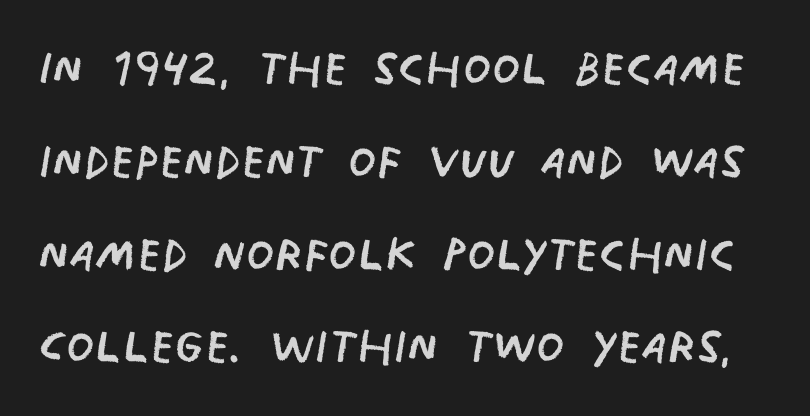
The image shows 64 px regular-weight, condensed sans-serif type; set normal line spacing (1.45x), normal letter spacing, not underlined; low stroke contrast and a large x-height.
